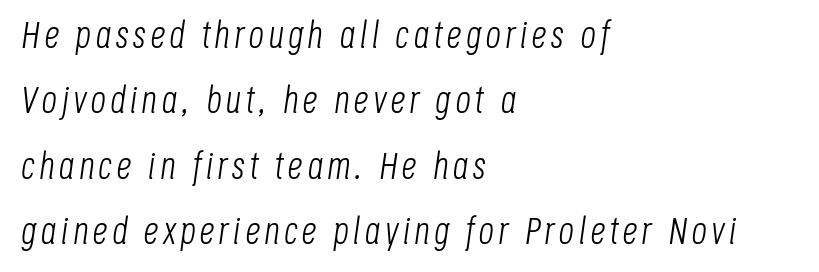
{"italic": "yes", "lean": "right", "slant_degrees": 8, "bold": "no", "weight": "light", "width": "condensed", "stroke_contrast": "low", "x_height": "large", "monospaced": "no", "underline": "no", "align": "left", "line_spacing_ratio": 1.72, "glyph_px": 38}
